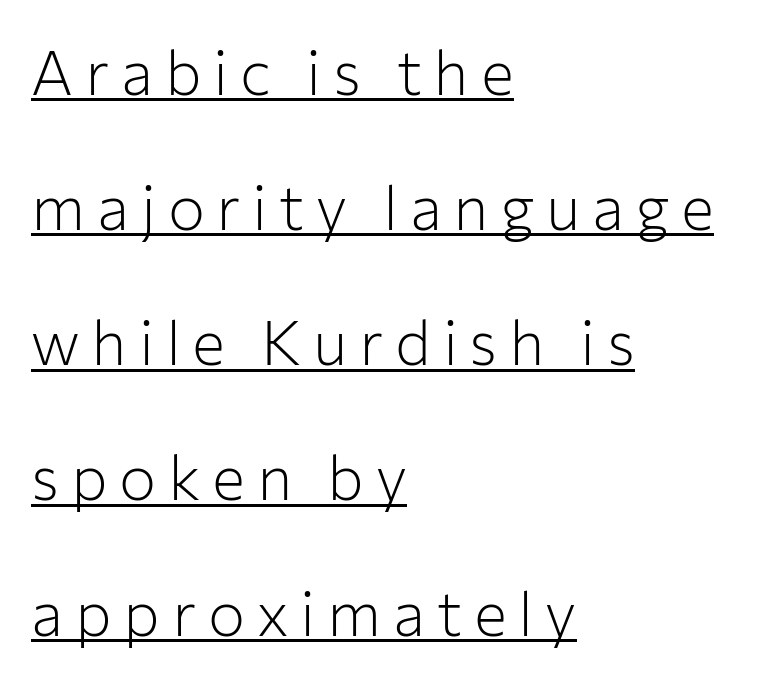
Q: Is the text bold? A: No.
Q: Is the text italic (slanted)? A: No, it is upright.
Q: Is the typeface a serif or a sans-serif typeface? A: Sans-serif.
Q: Is the text underlined? A: Yes.
Q: How is the paragraph aligned? A: Left-aligned.
Q: Is the spacing between lines tight, normal or loose? A: Loose.
Q: Width (condensed, normal, or wide)? A: Normal.
Q: Stroke contrast? A: Low.
Q: x-height? A: Medium.
Q: Monospaced? A: No.
